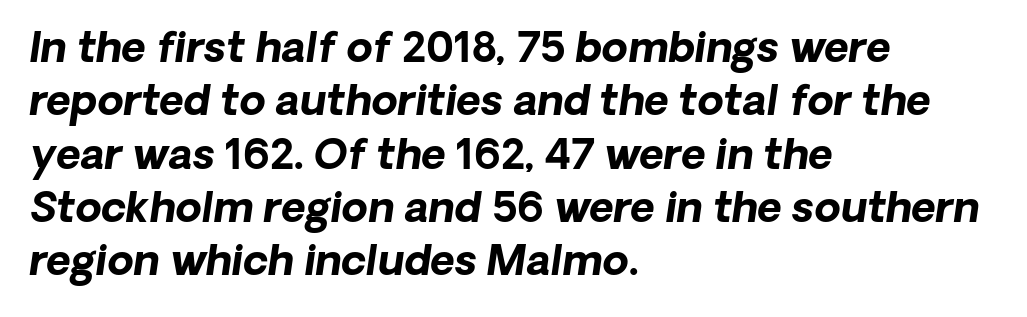
Q: Is the text bold? A: Yes.
Q: Is the typeface a serif or a sans-serif typeface? A: Sans-serif.
Q: Is the text underlined? A: No.
Q: How is the paragraph aligned? A: Left-aligned.
Q: Is the spacing between letters normal or unusually wide? A: Normal.
Q: Is the spacing between lines tight, normal or loose? A: Normal.
Q: Width (condensed, normal, or wide)? A: Normal.
Q: Stroke contrast? A: Low.
Q: x-height? A: Medium.
Q: Monospaced? A: No.
